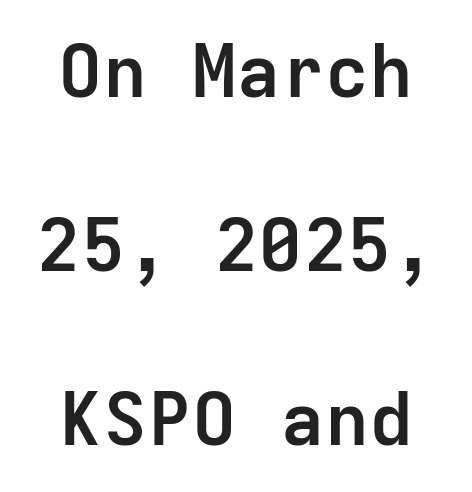
Q: Is the text bold? A: Yes.
Q: Is the text italic (slanted)? A: No, it is upright.
Q: Is the typeface a serif or a sans-serif typeface? A: Sans-serif.
Q: Is the text underlined? A: No.
Q: How is the paragraph aligned? A: Centered.
Q: Is the spacing between letters normal or unusually wide? A: Normal.
Q: Is the spacing between lines tight, normal or loose? A: Loose.
Q: Width (condensed, normal, or wide)? A: Normal.
Q: Stroke contrast? A: Low.
Q: x-height? A: Medium.
Q: Monospaced? A: Yes.
